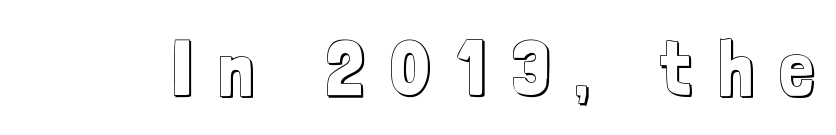
{"italic": "no", "width": "condensed", "x_height": "medium", "monospaced": "no", "underline": "no", "letter_spacing": "wide", "letter_spacing_em": 0.34, "glyph_px": 78}
